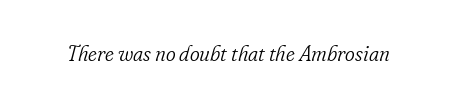
Q: Is the text bold? A: No.
Q: Is the text italic (slanted)? A: Yes, it leans right by about 16 degrees.
Q: Is the text underlined? A: No.
Q: Is the spacing between letters normal or unusually wide? A: Normal.
